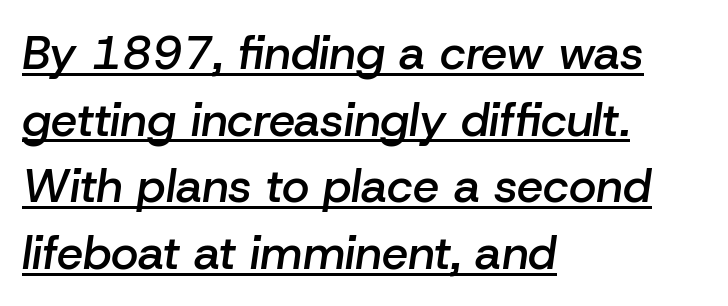
The image shows 47 px semibold type, italic (leaning right); set left-aligned, normal line spacing (1.42x), normal letter spacing, underlined; low stroke contrast and a medium x-height.
